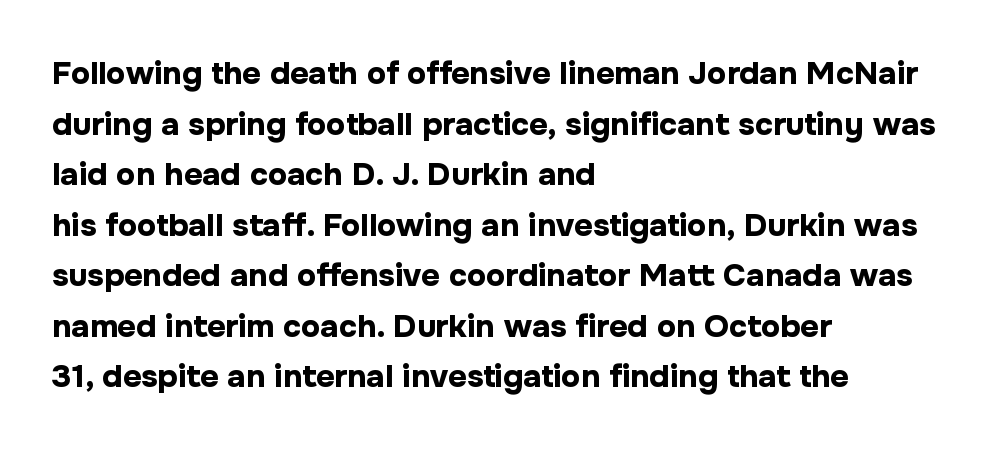
Q: Is the text bold? A: Yes.
Q: Is the text italic (slanted)? A: No, it is upright.
Q: Is the typeface a serif or a sans-serif typeface? A: Sans-serif.
Q: Is the text underlined? A: No.
Q: How is the paragraph aligned? A: Left-aligned.
Q: Is the spacing between letters normal or unusually wide? A: Normal.
Q: Is the spacing between lines tight, normal or loose? A: Normal.
Q: Width (condensed, normal, or wide)? A: Normal.
Q: Stroke contrast? A: Low.
Q: x-height? A: Medium.
Q: Monospaced? A: No.
